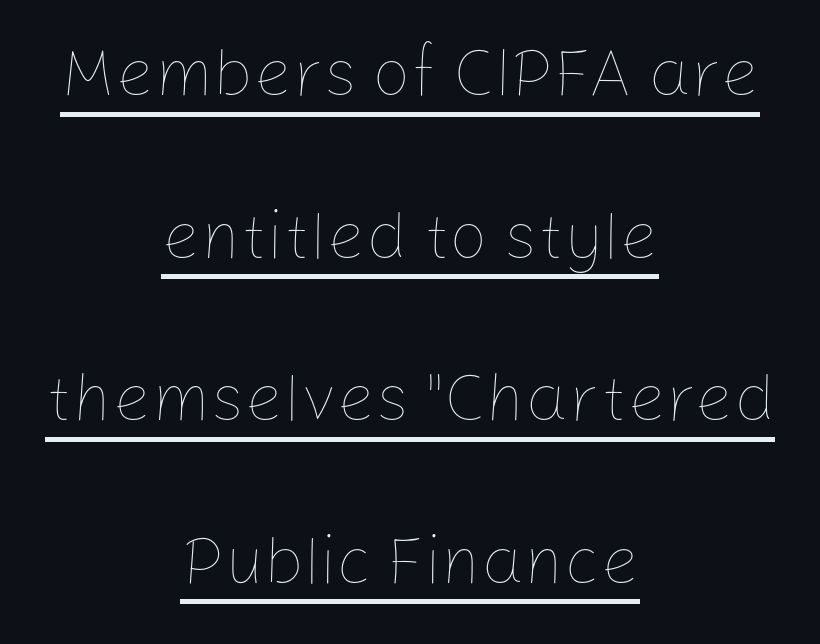
Q: Is the text bold? A: No.
Q: Is the text italic (slanted)? A: No, it is upright.
Q: Is the text underlined? A: Yes.
Q: How is the paragraph aligned? A: Centered.
Q: Is the spacing between letters normal or unusually wide? A: Normal.
Q: Is the spacing between lines tight, normal or loose? A: Loose.
Q: Width (condensed, normal, or wide)? A: Normal.
Q: Stroke contrast? A: Low.
Q: x-height? A: Medium.
Q: Monospaced? A: No.
